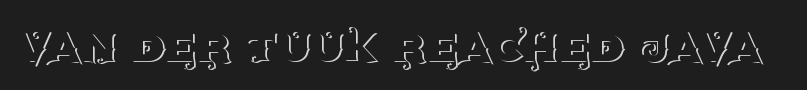
Q: Is the text bold? A: No.
Q: Is the text italic (slanted)? A: No, it is upright.
Q: Is the typeface a serif or a sans-serif typeface? A: Serif.
Q: Is the text underlined? A: No.
Q: Is the spacing between letters normal or unusually wide? A: Normal.
Q: Width (condensed, normal, or wide)? A: Normal.
Q: Stroke contrast? A: Medium.
Q: x-height? A: Large.
Q: Monospaced? A: No.
